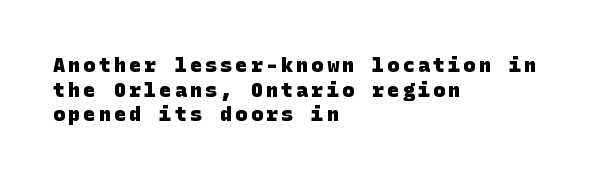
Words float on clear page, feet unadorned. Left-aligned paragraph, ragged on the right. A full-strength bold gives these letters their thick strokes.
